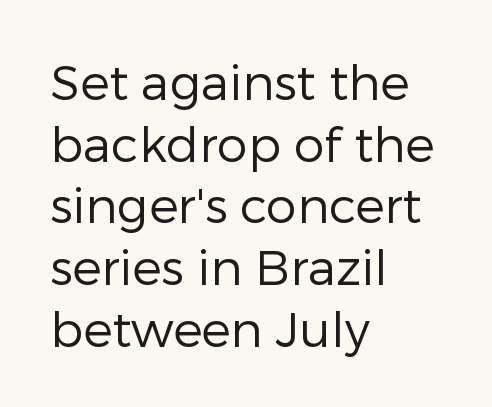
The image shows 49 px regular-weight sans-serif type, upright; set left-aligned, normal line spacing (1.26x), normal letter spacing, not underlined; low stroke contrast and a medium x-height.
